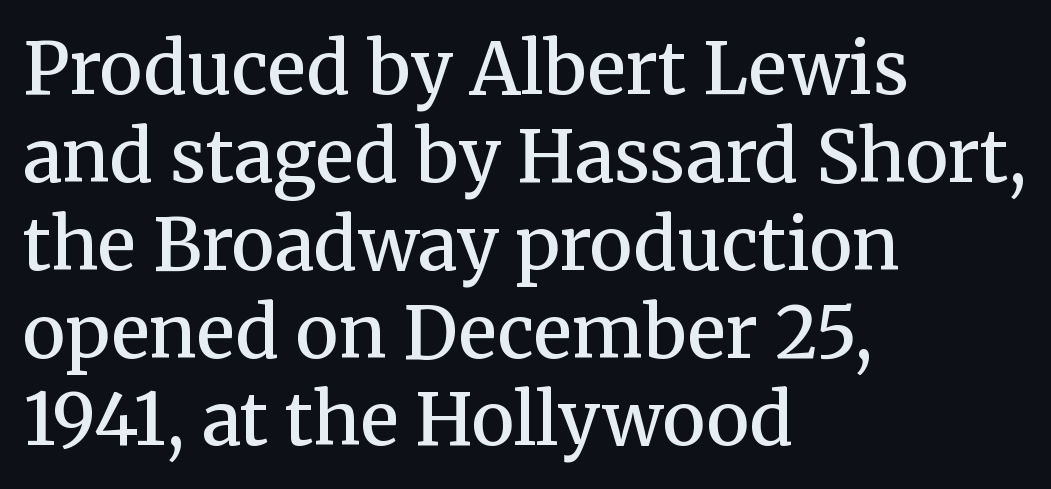
The image shows 72 px semibold serif type, upright; set left-aligned, line spacing 1.22x, normal letter spacing, not underlined; medium stroke contrast and a medium x-height.
